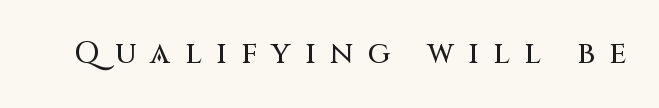
The image shows 30 px sans-serif type, upright; set unusually wide letter spacing (+0.49 em), not underlined; medium stroke contrast and a large x-height.
